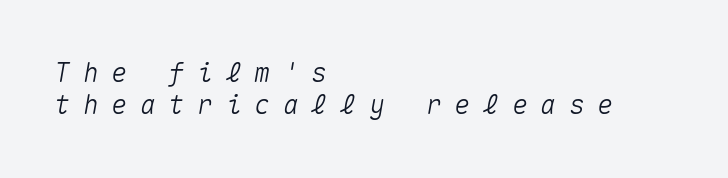
Q: Is the text italic (slanted)? A: Yes, it leans right by about 10 degrees.
Q: Is the text underlined? A: No.
Q: How is the paragraph aligned? A: Left-aligned.
Q: Is the spacing between letters normal or unusually wide? A: Unusually wide.
